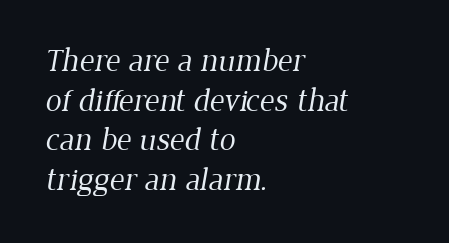
{"serif": "yes", "bold": "no", "weight": "regular", "width": "normal", "stroke_contrast": "low", "x_height": "medium", "monospaced": "no", "underline": "no", "align": "left", "line_spacing_ratio": 1.24, "letter_spacing": "normal", "letter_spacing_em": 0.0, "glyph_px": 32}
